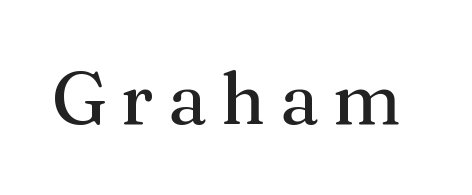
The image shows 73 px serif type, upright; set not underlined; medium stroke contrast and a medium x-height.
